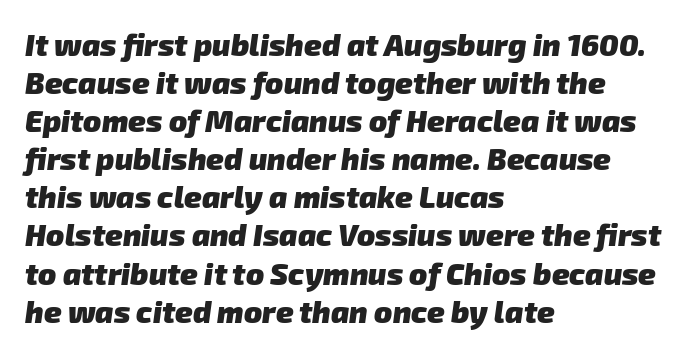
{"serif": "no", "bold": "yes", "weight": "heavy", "width": "normal", "stroke_contrast": "low", "x_height": "medium", "monospaced": "no", "underline": "no", "align": "left", "line_spacing": "normal", "line_spacing_ratio": 1.27, "letter_spacing": "normal", "letter_spacing_em": 0.0, "glyph_px": 30}
